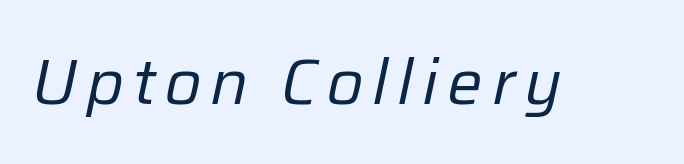
The image shows 63 px regular-weight type, italic (leaning right); set not underlined; low stroke contrast and a medium x-height.
